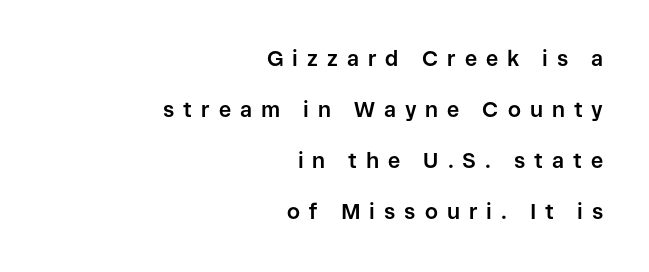
Q: Is the text bold? A: Yes.
Q: Is the text italic (slanted)? A: No, it is upright.
Q: Is the text underlined? A: No.
Q: How is the paragraph aligned? A: Right-aligned.
Q: Is the spacing between letters normal or unusually wide? A: Unusually wide.
Q: Is the spacing between lines tight, normal or loose? A: Loose.
